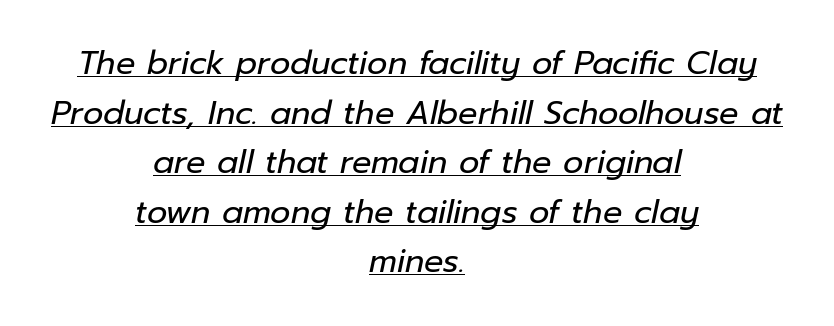
Characters are canted at an angle relative to the baseline's perpendicular. Caption: standard tracking, unaltered. Here the designer chose a conventional face with non-uniform glyph widths. The passage is arranged like a title page — every line centered. Leading matches the norm, producing a regular column. Like a heading marked for emphasis, these lines bear an underscore.
